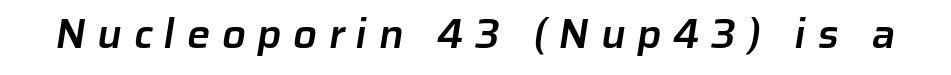
I'd call this a sans setting — the letters go barefoot. The face used here is proportionally spaced, like ordinary book or web type. Check the space under the baseline: it is left empty. The letters are spread apart with noticeably loose tracking.
